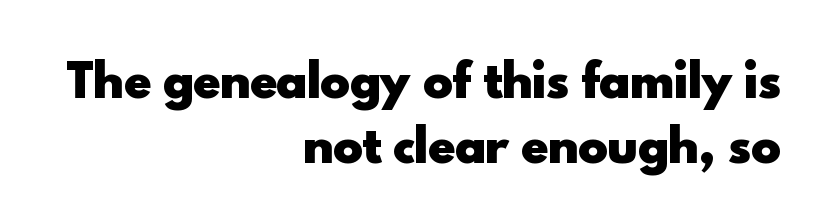
The image shows 45 px heavy sans-serif type, upright; set right-aligned, normal line spacing (1.44x), normal letter spacing, not underlined; a small x-height.
